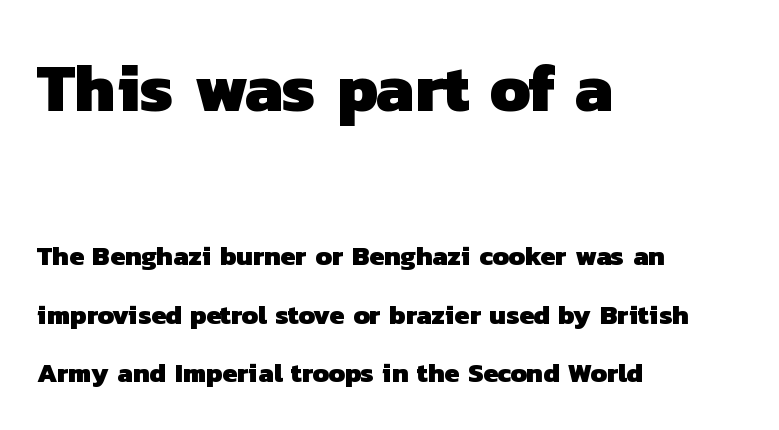
Unlike a traditional serif, this face leaves its strokes unadorned. Baseline-to-baseline distance is far greater than the letter height. The gap between lines stays unmarked. This rendering uses left alignment, leaving the right contour irregular. Top chunk: large. Bottom chunk: small. Is this a fixed-width face? No — the glyphs have proportional, varying widths.
